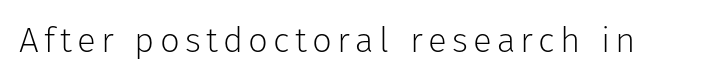
The font is comparable to plain body text, perhaps lighter. Descenders hang freely into open space. The text was rendered using a sans face with plain stroke endings. Character widths vary here, with narrow letters taking less room than wide ones.
